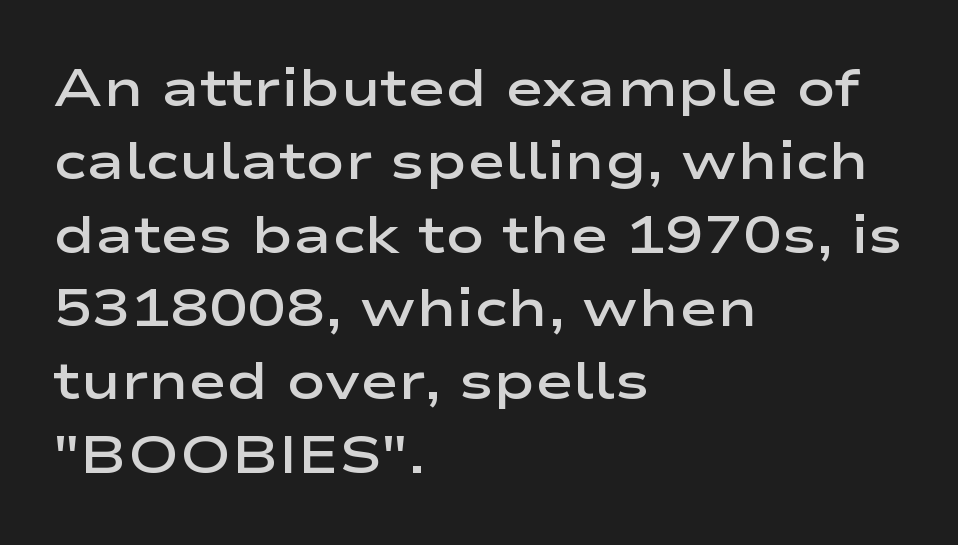
The image shows 52 px semibold, wide sans-serif type, upright; set left-aligned, normal line spacing (1.41x), normal letter spacing, not underlined; low stroke contrast and a medium x-height.
